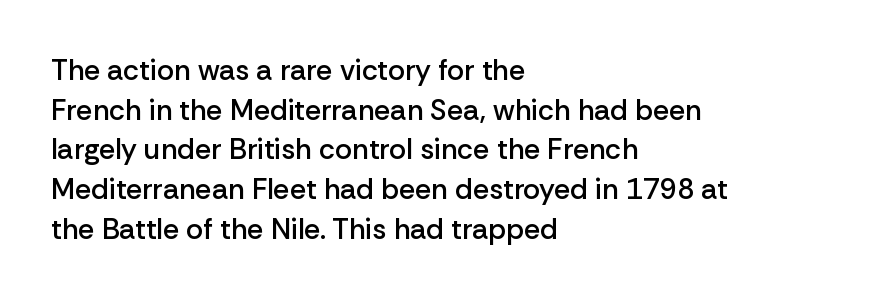
{"serif": "no", "italic": "no", "bold": "semi", "weight": "semibold", "width": "normal", "stroke_contrast": "low", "x_height": "medium", "monospaced": "no", "underline": "no", "align": "left", "line_spacing": "normal", "line_spacing_ratio": 1.37, "letter_spacing": "normal", "letter_spacing_em": 0.0, "glyph_px": 29}
